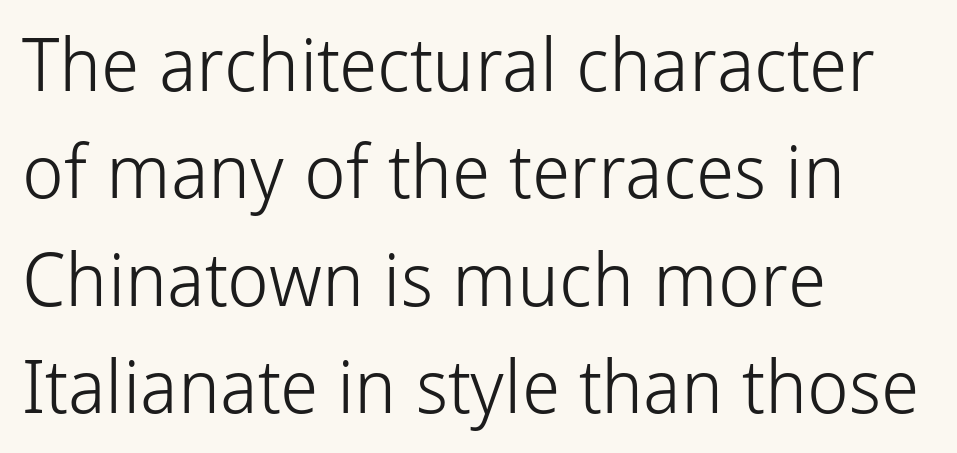
The image shows 74 px light sans-serif type, upright; set left-aligned, normal line spacing (1.45x), normal letter spacing, not underlined; low stroke contrast and a medium x-height.
